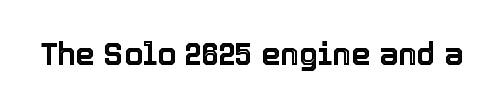
Is there any slant? The stems are plumb. Is this a fixed-width face? No — the glyphs have proportional, varying widths. Look at the tracking — it's just the regular setting, nothing added. Quick note: underline off.
